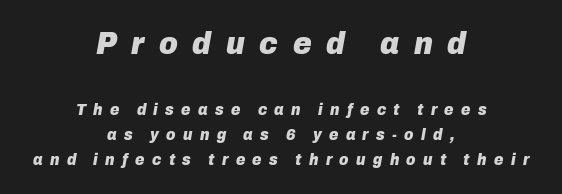
Q: Is the text bold? A: Yes.
Q: Is the text italic (slanted)? A: Yes, it leans right by about 10 degrees.
Q: Is the text underlined? A: No.
Q: How is the paragraph aligned? A: Centered.
Q: Is the spacing between letters normal or unusually wide? A: Unusually wide.
Q: Is the spacing between lines tight, normal or loose? A: Normal.
Q: Which block of text is set in a larger size, the first (top) or the second (bottom)? A: The first (top) one.
Q: Width (condensed, normal, or wide)? A: Normal.
Q: Stroke contrast? A: Low.
Q: x-height? A: Medium.
Q: Monospaced? A: No.
